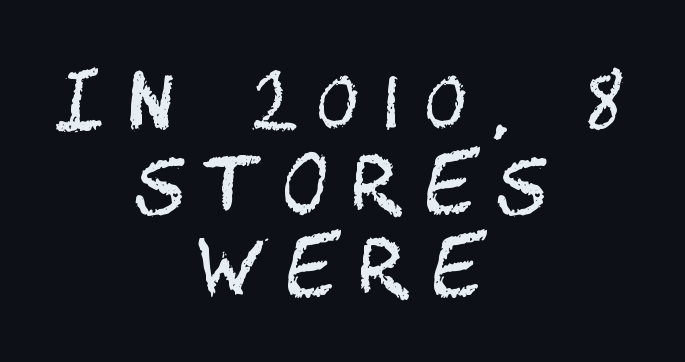
Reading down the column, the eye jumps only a short way to each next line. Compared with a flush-left layout, this one balances lines on the center instead. The face looks like a standard text weight, possibly lighter. Display-style spreading of the glyphs; the letterfit is very open.
